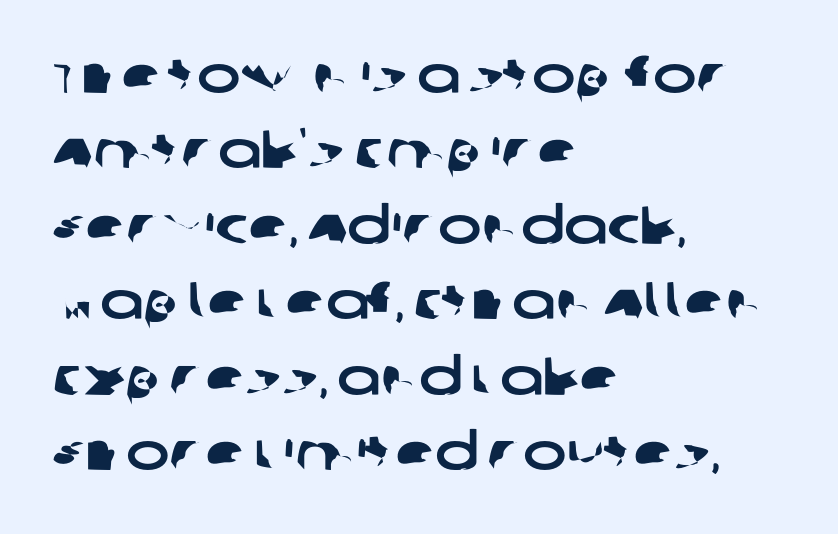
The image shows 52 px wide sans-serif type; set left-aligned, normal line spacing (1.45x), normal letter spacing, not underlined; low stroke contrast and a large x-height.
